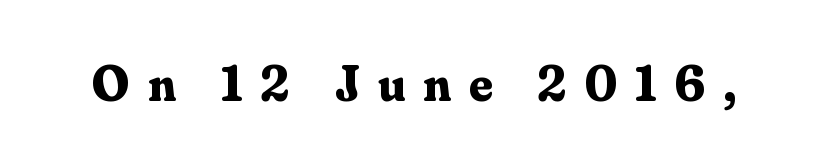
The image shows 51 px bold serif type, upright; set unusually wide letter spacing (+0.35 em), not underlined; medium stroke contrast and a small x-height.
